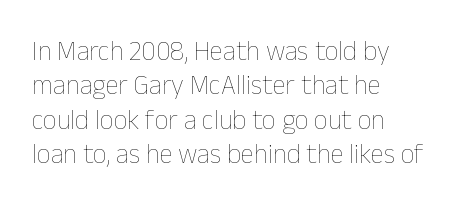
{"italic": "no", "bold": "no", "underline": "no", "align": "left", "line_spacing": "normal", "line_spacing_ratio": 1.27, "letter_spacing": "normal", "letter_spacing_em": 0.0, "glyph_px": 27}
